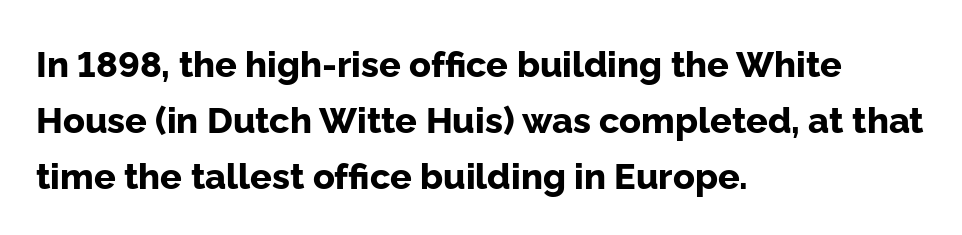
{"serif": "no", "italic": "no", "bold": "yes", "weight": "bold", "width": "normal", "stroke_contrast": "low", "x_height": "medium", "monospaced": "no", "underline": "no", "align": "left", "line_spacing": "normal", "line_spacing_ratio": 1.55, "letter_spacing": "normal", "letter_spacing_em": 0.0, "glyph_px": 36}
